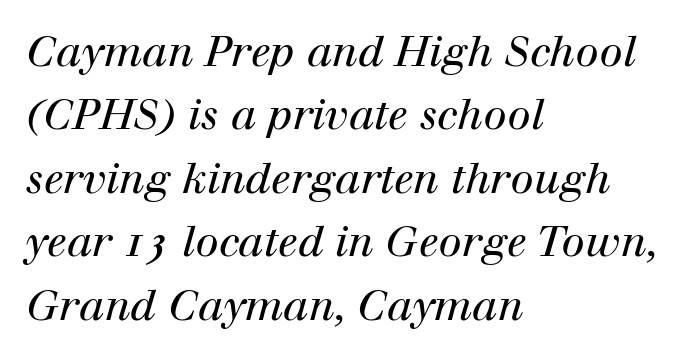
Q: Is the text bold? A: No.
Q: Is the text italic (slanted)? A: Yes, it leans right by about 12 degrees.
Q: Is the typeface a serif or a sans-serif typeface? A: Serif.
Q: Is the text underlined? A: No.
Q: How is the paragraph aligned? A: Left-aligned.
Q: Is the spacing between letters normal or unusually wide? A: Normal.
Q: Is the spacing between lines tight, normal or loose? A: Normal.
Q: Width (condensed, normal, or wide)? A: Normal.
Q: Stroke contrast? A: High.
Q: x-height? A: Medium.
Q: Monospaced? A: No.
